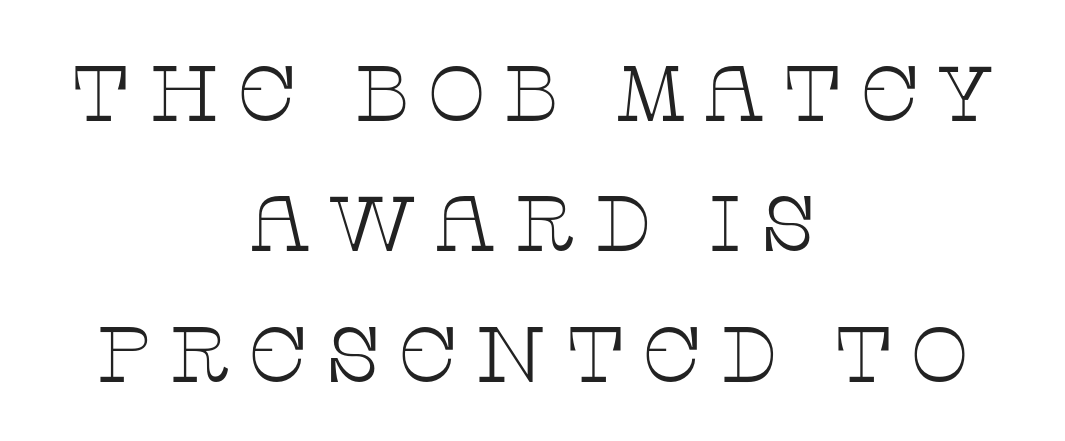
Q: Is the text bold? A: No.
Q: Is the text italic (slanted)? A: No, it is upright.
Q: Is the typeface a serif or a sans-serif typeface? A: Serif.
Q: Is the text underlined? A: No.
Q: How is the paragraph aligned? A: Centered.
Q: Is the spacing between letters normal or unusually wide? A: Unusually wide.
Q: Is the spacing between lines tight, normal or loose? A: Normal.
Q: Width (condensed, normal, or wide)? A: Wide.
Q: Stroke contrast? A: Low.
Q: x-height? A: Large.
Q: Monospaced? A: No.
